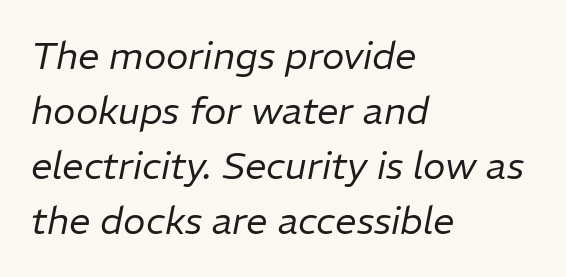
{"italic": "yes", "lean": "right", "slant_degrees": 11, "bold": "no", "weight": "regular", "width": "normal", "stroke_contrast": "low", "x_height": "medium", "monospaced": "no", "underline": "no", "align": "left", "line_spacing": "normal", "line_spacing_ratio": 1.45, "letter_spacing": "normal", "letter_spacing_em": 0.0, "glyph_px": 38}
